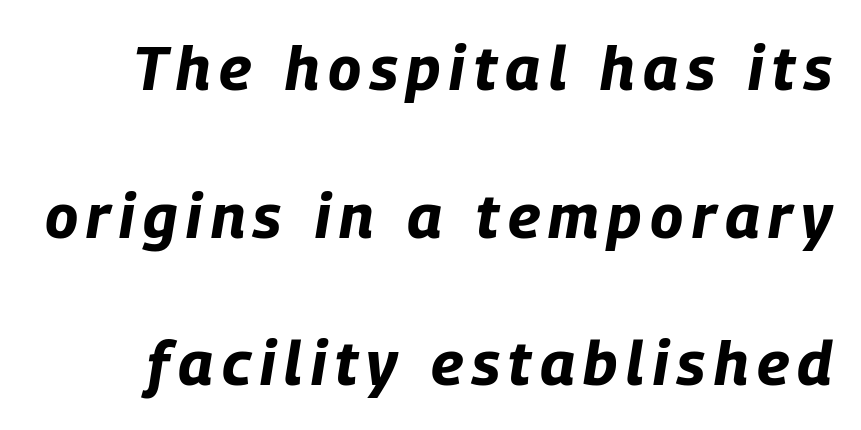
Q: Is the text bold? A: Yes.
Q: Is the text italic (slanted)? A: Yes, it leans right by about 9 degrees.
Q: Is the text underlined? A: No.
Q: Is the spacing between lines tight, normal or loose? A: Loose.
Q: Width (condensed, normal, or wide)? A: Condensed.
Q: Stroke contrast? A: Low.
Q: x-height? A: Large.
Q: Monospaced? A: No.
